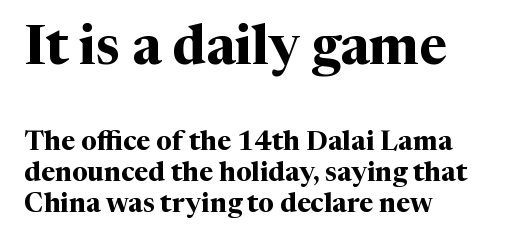
Q: Is the text bold? A: Yes.
Q: Is the text italic (slanted)? A: No, it is upright.
Q: Is the typeface a serif or a sans-serif typeface? A: Serif.
Q: Is the text underlined? A: No.
Q: How is the paragraph aligned? A: Left-aligned.
Q: Is the spacing between letters normal or unusually wide? A: Normal.
Q: Which block of text is set in a larger size, the first (top) or the second (bottom)? A: The first (top) one.
Q: Width (condensed, normal, or wide)? A: Normal.
Q: Stroke contrast? A: Medium.
Q: x-height? A: Medium.
Q: Monospaced? A: No.
